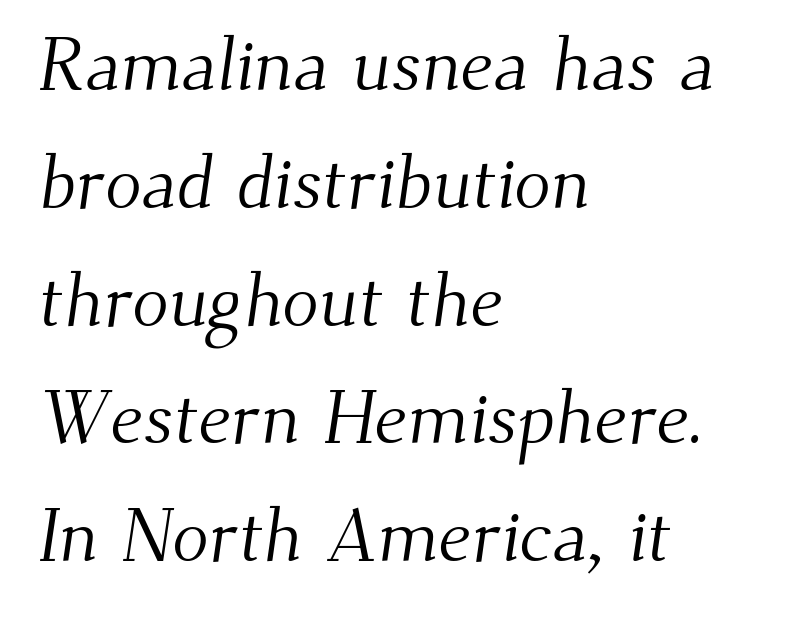
Q: Is the text bold? A: No.
Q: Is the typeface a serif or a sans-serif typeface? A: Serif.
Q: Is the text underlined? A: No.
Q: How is the paragraph aligned? A: Left-aligned.
Q: Is the spacing between letters normal or unusually wide? A: Normal.
Q: Is the spacing between lines tight, normal or loose? A: Normal.
Q: Width (condensed, normal, or wide)? A: Normal.
Q: Stroke contrast? A: Medium.
Q: x-height? A: Small.
Q: Monospaced? A: No.
